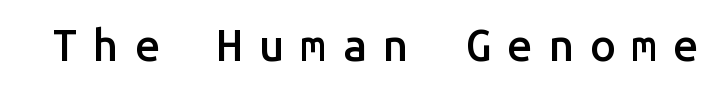
These words are printed semibold, heavier than regular yet not bold. These lines are rendered in a fixed-pitch font. Words float on clear page, feet unadorned. Tracking value appears strongly positive — letters spread wide. These lines were composed using upright roman letters.
